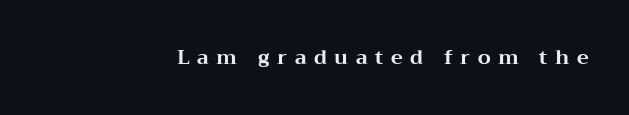
Letter spacing: wide. Posture: straight, roman, zero tilt. Check under the words: just untouched page. Weight: bold.
